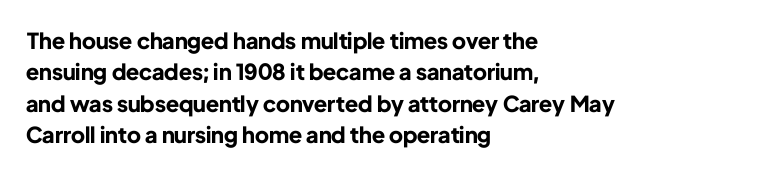
Q: Is the text bold? A: Yes.
Q: Is the text italic (slanted)? A: No, it is upright.
Q: Is the text underlined? A: No.
Q: How is the paragraph aligned? A: Left-aligned.
Q: Is the spacing between letters normal or unusually wide? A: Normal.
Q: Is the spacing between lines tight, normal or loose? A: Normal.
